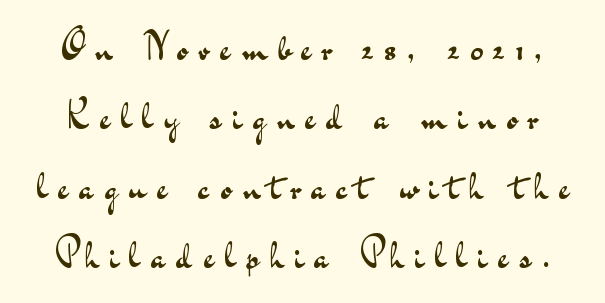
The image shows 39 px regular-weight, wide sans-serif type; set centered, line spacing 1.78x, unusually wide letter spacing (+0.29 em), not underlined; medium stroke contrast and a small x-height.
